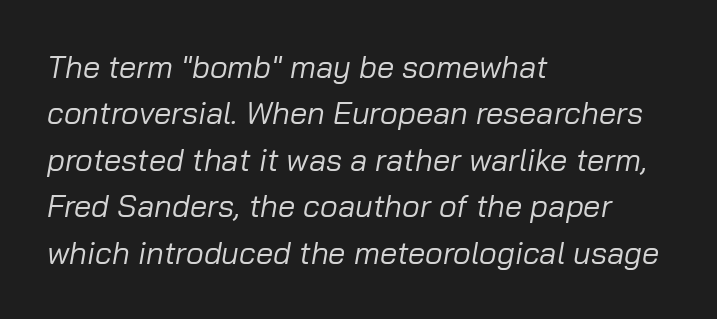
The paragraph has a hard left edge and a soft right edge. Descenders are the only things crossing below the line. You could not count columns in this text — the font is proportionally spaced. Is the stroke heavy? The answer is a plain regular-or-lighter.
